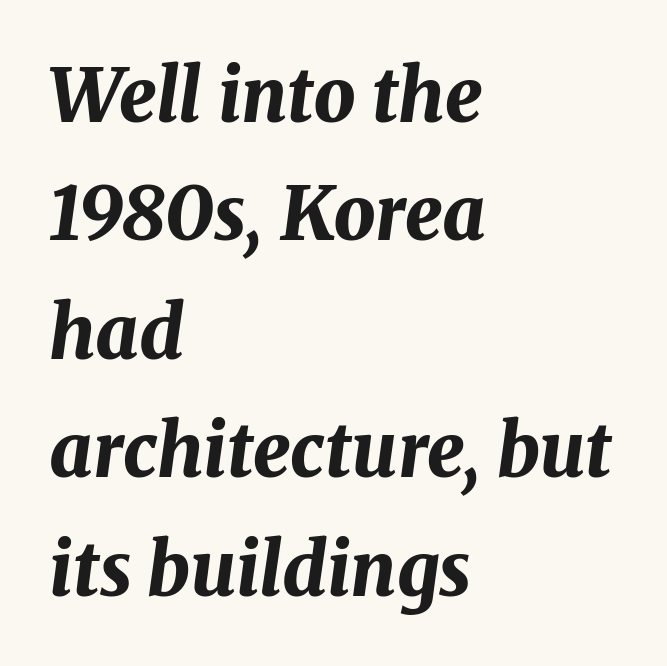
The space beneath each line is pristine and unruled. These lines are set flush left with a ragged right edge. Chunky letters — that's bold for sure. The passage shown is typed in a proportional face where columns would drift.
